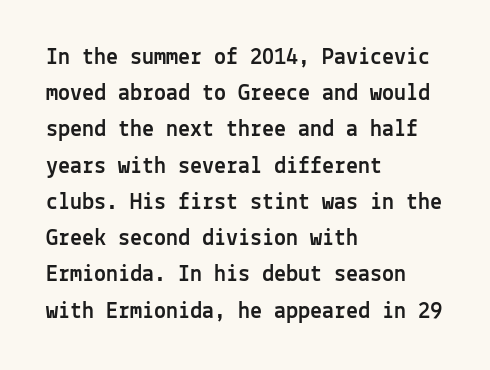
The image shows 24 px text type, upright; set left-aligned, normal line spacing (1.51x), normal letter spacing, not underlined.
